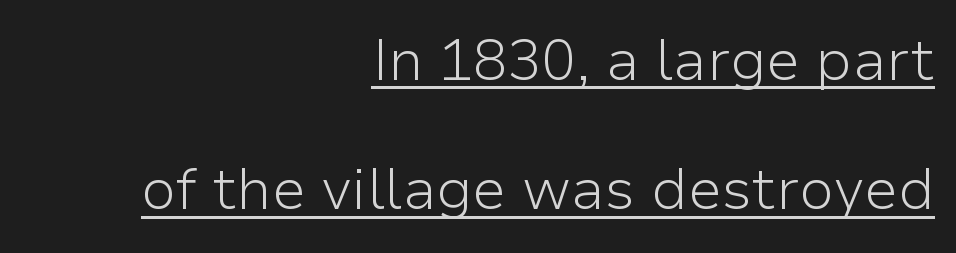
Compared with typical paragraphs, the rows here are farther apart. No extra tracking has been applied to these lines. This sample has the flowing, uneven cadence of proportional lettering. Designer's note — italics off, roman on. This is sans-serif lettering, the kind often seen on screens and signage. A rule runs beneath these lines of type.
